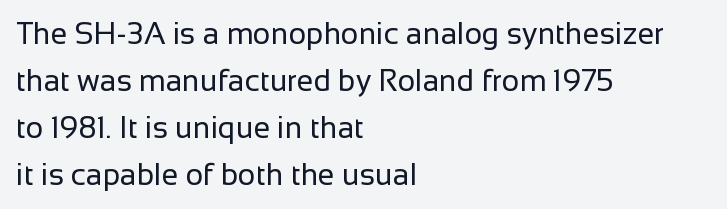
The image shows 30 px regular-weight sans-serif type, upright; set left-aligned, normal line spacing (1.57x), normal letter spacing, not underlined; low stroke contrast and a medium x-height.
